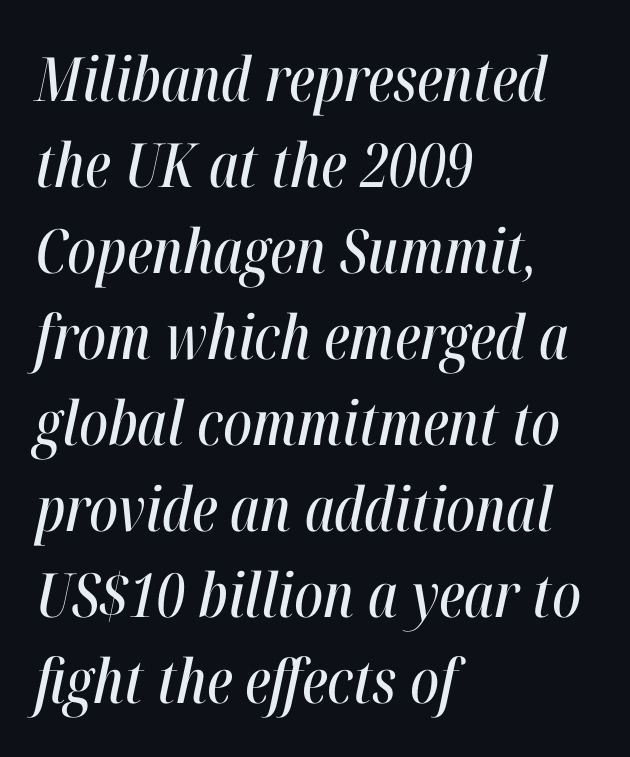
The image shows 61 px condensed type, italic (leaning right); set left-aligned, normal line spacing (1.41x), normal letter spacing, not underlined; high stroke contrast and a medium x-height.
